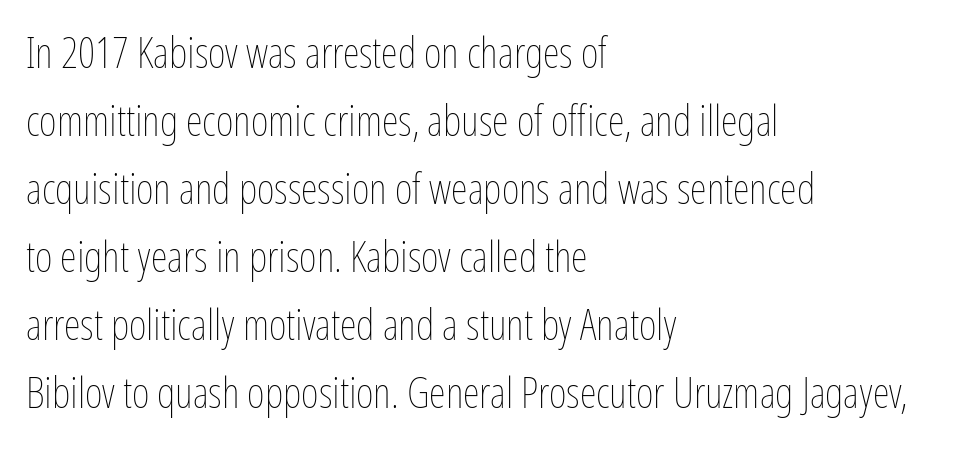
Q: Is the text bold? A: No.
Q: Is the text italic (slanted)? A: No, it is upright.
Q: Is the text underlined? A: No.
Q: How is the paragraph aligned? A: Left-aligned.
Q: Is the spacing between letters normal or unusually wide? A: Normal.
Q: Is the spacing between lines tight, normal or loose? A: Normal.
Q: Width (condensed, normal, or wide)? A: Condensed.
Q: Stroke contrast? A: Low.
Q: x-height? A: Medium.
Q: Monospaced? A: No.
